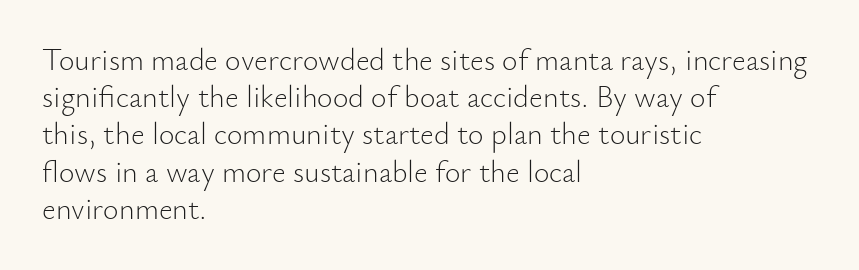
{"serif": "no", "italic": "no", "bold": "no", "weight": "light", "width": "normal", "stroke_contrast": "low", "x_height": "small", "monospaced": "no", "underline": "no", "align": "left", "line_spacing_ratio": 1.24, "letter_spacing": "normal", "letter_spacing_em": 0.0, "glyph_px": 30}
